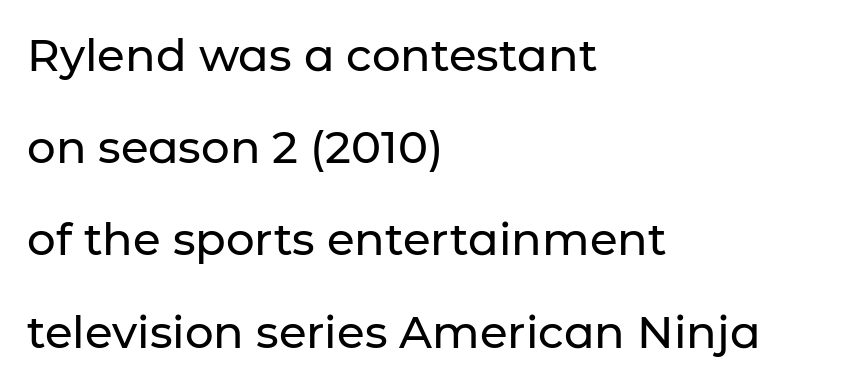
The image shows 45 px sans-serif type, upright; set left-aligned, loose line spacing (2.05x), normal letter spacing, not underlined; low stroke contrast and a medium x-height.
